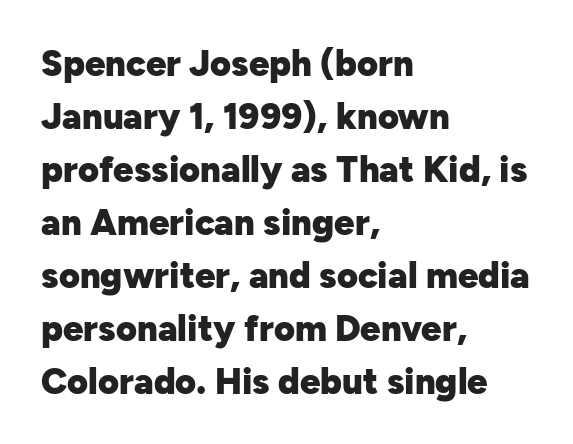
These lines are rendered in a variable-pitch font. Glance below the letters and you will spot only blank space. A typesetter would call this zero additional tracking. The designer left line spacing at the default. Grotesque or geometric, the face here clearly has no serifs.
